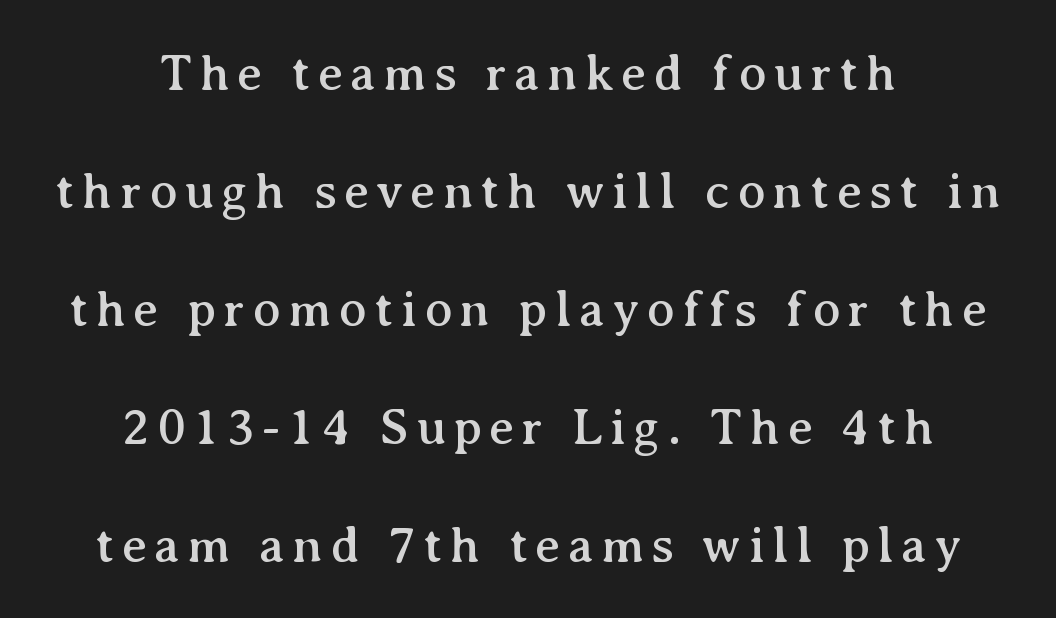
Which margin do the lines hug? Neither — every line sits in the middle. These lines stand farther apart than default settings would place them. Upright lettering throughout. Here the designer chose a conventional face with non-uniform glyph widths. Bare-footed words on every line.
